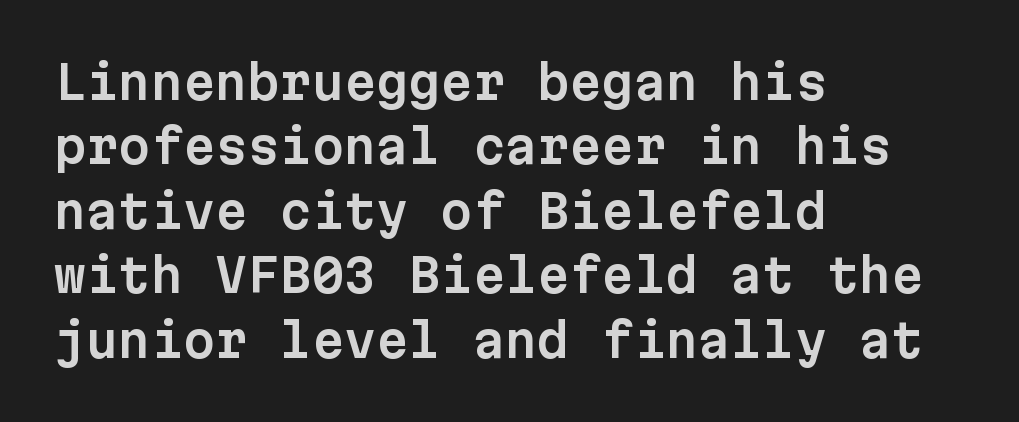
{"serif": "no", "italic": "no", "width": "normal", "stroke_contrast": "low", "x_height": "medium", "monospaced": "yes", "underline": "no", "align": "left", "line_spacing": "normal", "line_spacing_ratio": 1.4, "letter_spacing": "normal", "letter_spacing_em": 0.0, "glyph_px": 46}
